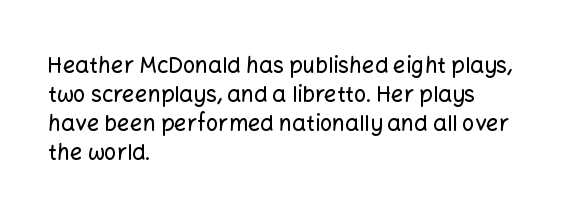
Q: Is the text italic (slanted)? A: No, it is upright.
Q: Is the text underlined? A: No.
Q: How is the paragraph aligned? A: Left-aligned.
Q: Is the spacing between letters normal or unusually wide? A: Normal.
Q: Is the spacing between lines tight, normal or loose? A: Normal.
